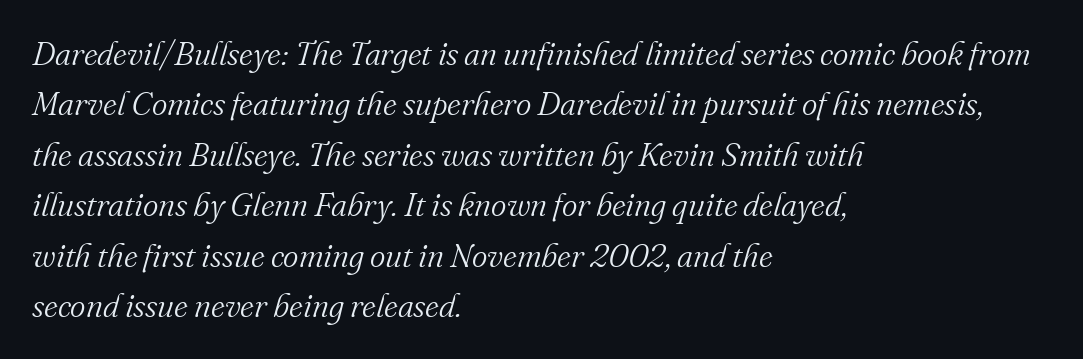
The image shows 33 px light serif type, italic (leaning right); set left-aligned, normal line spacing (1.53x), normal letter spacing, not underlined; medium stroke contrast and a small x-height.
